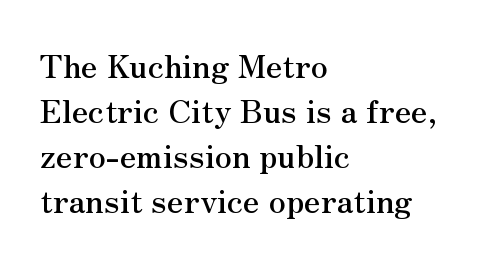
Q: Is the text italic (slanted)? A: No, it is upright.
Q: Is the typeface a serif or a sans-serif typeface? A: Serif.
Q: Is the text underlined? A: No.
Q: How is the paragraph aligned? A: Left-aligned.
Q: Is the spacing between letters normal or unusually wide? A: Normal.
Q: Is the spacing between lines tight, normal or loose? A: Normal.
Q: Width (condensed, normal, or wide)? A: Normal.
Q: Stroke contrast? A: Medium.
Q: x-height? A: Small.
Q: Monospaced? A: No.
